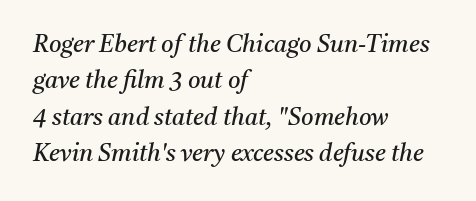
Q: Is the text bold? A: No.
Q: Is the text italic (slanted)? A: Yes, it leans right by about 11 degrees.
Q: Is the text underlined? A: No.
Q: How is the paragraph aligned? A: Left-aligned.
Q: Is the spacing between letters normal or unusually wide? A: Normal.
Q: Is the spacing between lines tight, normal or loose? A: Normal.
